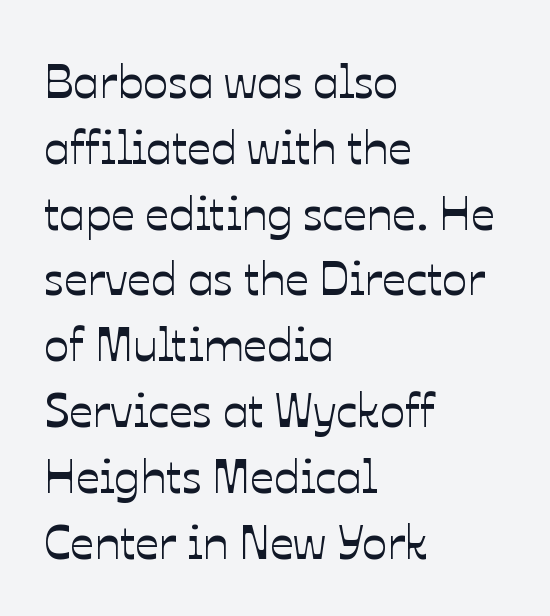
The image shows 47 px text type, upright; set left-aligned, normal line spacing (1.4x), normal letter spacing, not underlined; low stroke contrast and a medium x-height.
